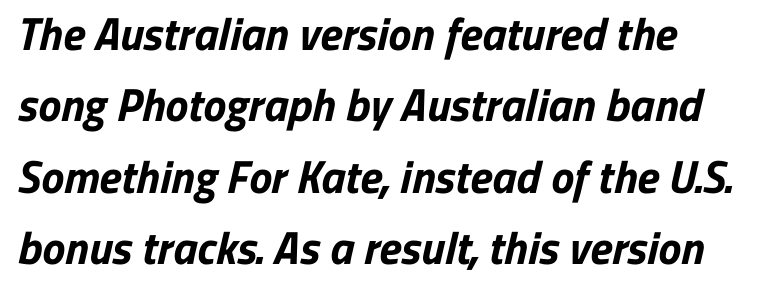
The image shows 46 px bold sans-serif type; set normal line spacing (1.55x), normal letter spacing, not underlined; low stroke contrast and a medium x-height.
